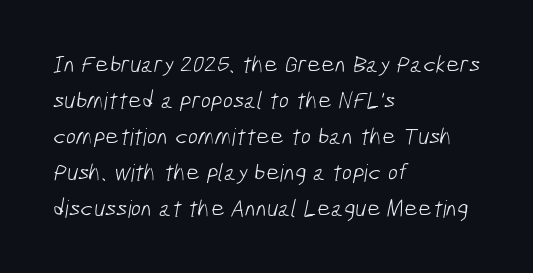
Q: Is the text bold? A: No.
Q: Is the text underlined? A: No.
Q: How is the paragraph aligned? A: Left-aligned.
Q: Is the spacing between letters normal or unusually wide? A: Normal.
Q: Is the spacing between lines tight, normal or loose? A: Normal.
